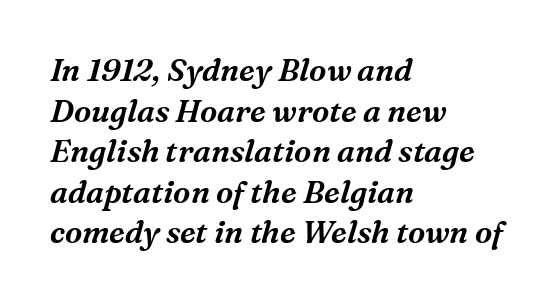
The passage shown is typed in a proportional face where columns would drift. The lines are quadded left. Here the glyphs are tracked normally, forming tight word shapes. This is serif lettering, the kind often seen in printed books.
